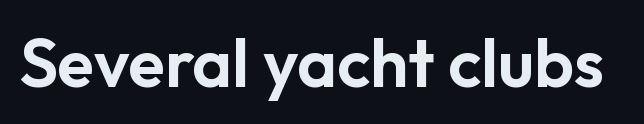
{"serif": "no", "italic": "no", "width": "normal", "stroke_contrast": "low", "x_height": "medium", "monospaced": "no", "underline": "no", "letter_spacing": "normal", "letter_spacing_em": 0.0, "glyph_px": 68}
